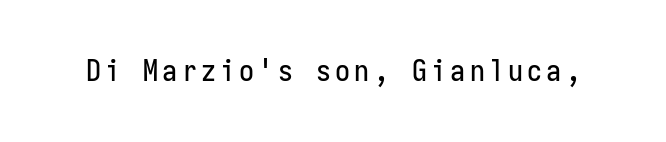
Q: Is the text italic (slanted)? A: No, it is upright.
Q: Is the typeface a serif or a sans-serif typeface? A: Sans-serif.
Q: Is the text underlined? A: No.
Q: Width (condensed, normal, or wide)? A: Condensed.
Q: Stroke contrast? A: Low.
Q: x-height? A: Medium.
Q: Monospaced? A: Yes.
